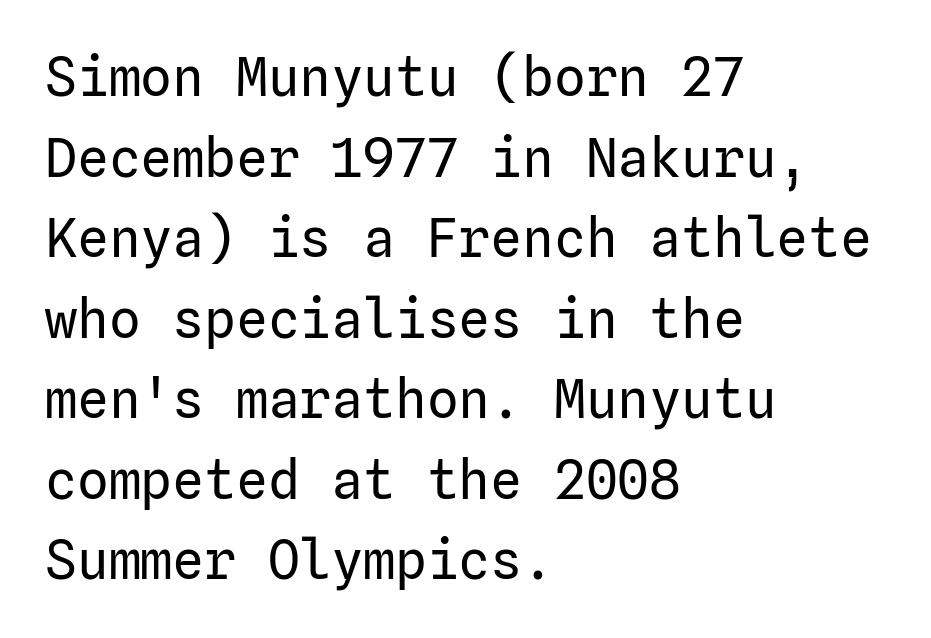
The font family rendered here belongs to the sans-serif group. The line texture is even and compact thanks to regular tracking. A light-to-regular cut is what we see here. These lines sit exactly where default settings would place them. Quick note: underline off. Typeset ragged right — the left edge is the straight one.
